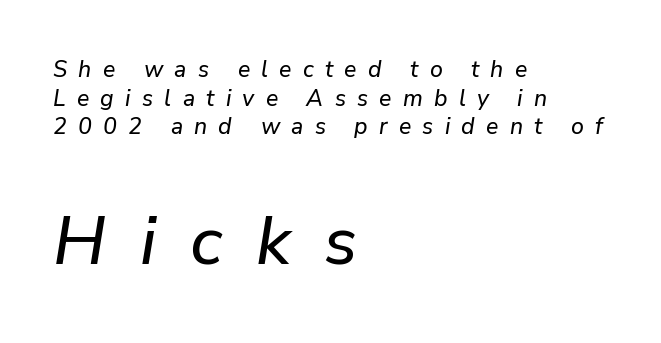
The designer gave the closing block more size than the opening block. Caption: expanded tracking, letters set apart. Regarding leading, the lines here are spaced in the standard way. Anything drawn beneath the words? Only blank space.
